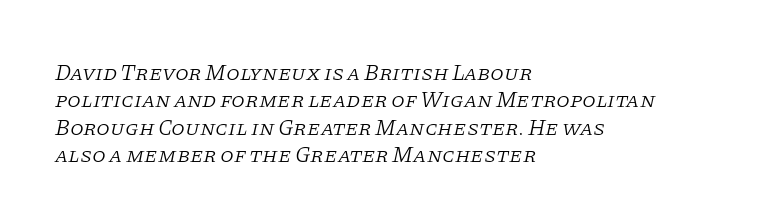
{"italic": "yes", "lean": "right", "slant_degrees": 11, "bold": "no", "underline": "no", "align": "left", "line_spacing_ratio": 1.24, "letter_spacing": "normal", "letter_spacing_em": 0.0, "glyph_px": 22}
